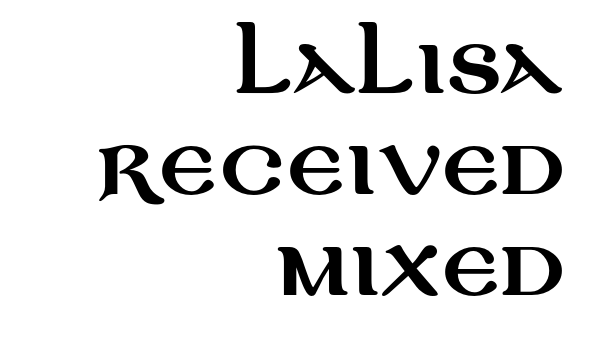
{"serif": "no", "italic": "no", "width": "wide", "stroke_contrast": "medium", "x_height": "large", "monospaced": "no", "underline": "no", "align": "right", "line_spacing": "normal", "line_spacing_ratio": 1.31, "letter_spacing": "normal", "letter_spacing_em": 0.0, "glyph_px": 77}
